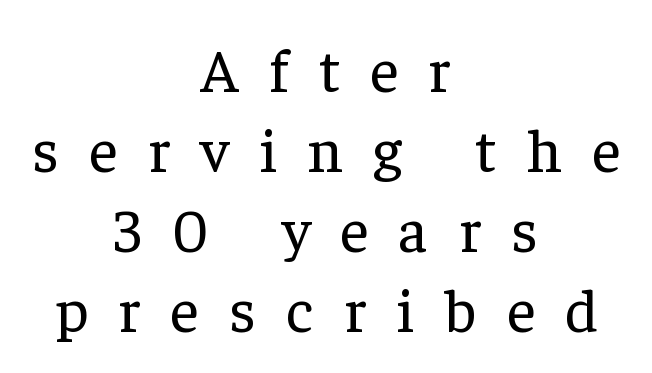
The image shows 62 px regular-weight serif type, upright; set centered, normal line spacing (1.29x), unusually wide letter spacing (+0.49 em), not underlined; low stroke contrast and a medium x-height.
